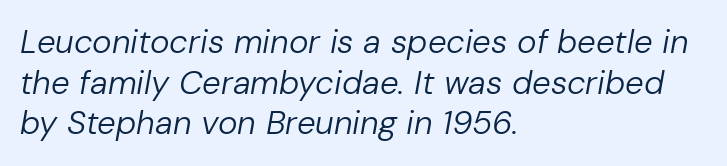
The face looks like a standard text weight, possibly lighter. The space directly below the letters is spotless. The text carries the slant typical of an italic or oblique font. Visually the block forms a straight wall on the left and a jagged coastline on the right.
